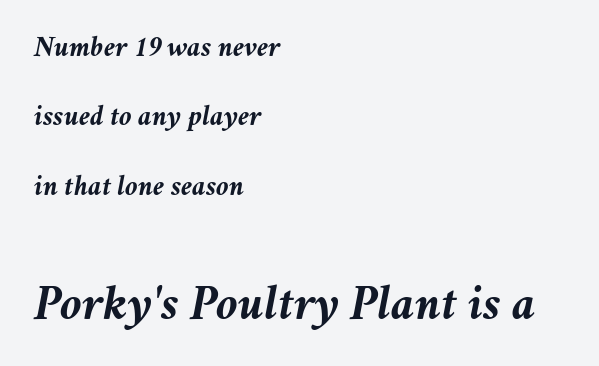
Q: Is the text bold? A: Yes.
Q: Is the text italic (slanted)? A: Yes, it leans right by about 11 degrees.
Q: Is the text underlined? A: No.
Q: How is the paragraph aligned? A: Left-aligned.
Q: Is the spacing between letters normal or unusually wide? A: Normal.
Q: Is the spacing between lines tight, normal or loose? A: Loose.
Q: Which block of text is set in a larger size, the first (top) or the second (bottom)? A: The second (bottom) one.
Q: Width (condensed, normal, or wide)? A: Normal.
Q: Stroke contrast? A: Medium.
Q: x-height? A: Medium.
Q: Monospaced? A: No.
